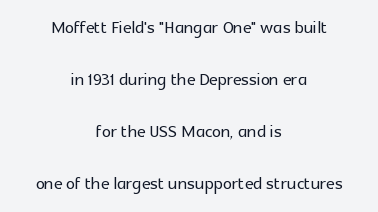
{"italic": "no", "underline": "no", "align": "center", "line_spacing": "loose", "line_spacing_ratio": 2.26, "letter_spacing": "normal", "letter_spacing_em": 0.0, "glyph_px": 23}
